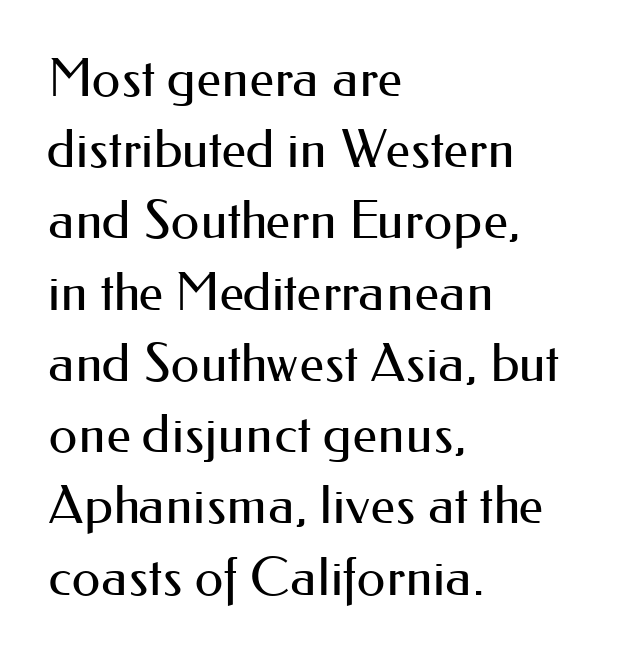
{"serif": "no", "italic": "no", "bold": "no", "weight": "regular", "width": "normal", "stroke_contrast": "medium", "x_height": "small", "monospaced": "no", "underline": "no", "align": "left", "line_spacing": "normal", "line_spacing_ratio": 1.37, "letter_spacing": "normal", "letter_spacing_em": 0.0, "glyph_px": 52}
